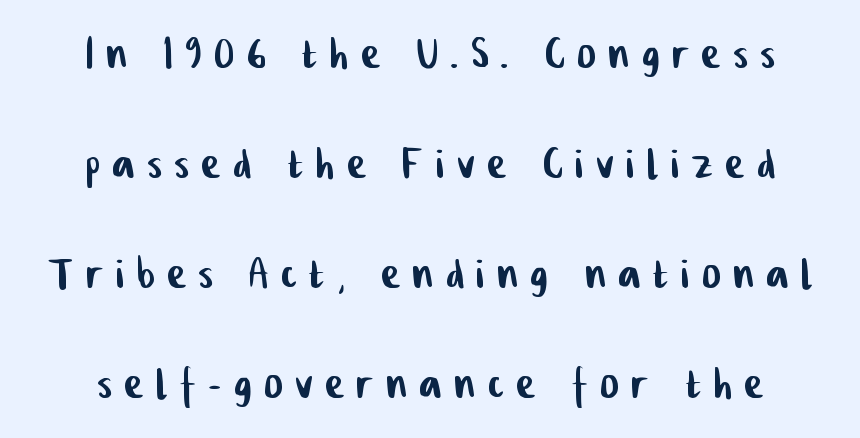
A typesetter would call this heavily tracked-out type. Descender tails drop into unmarked territory. The passage shown stacks its lines with a broad gap. Nothing sits at the stroke ends, so this counts as sans-serif. Think of a printed novel: that variable character pitch is what you see here.
